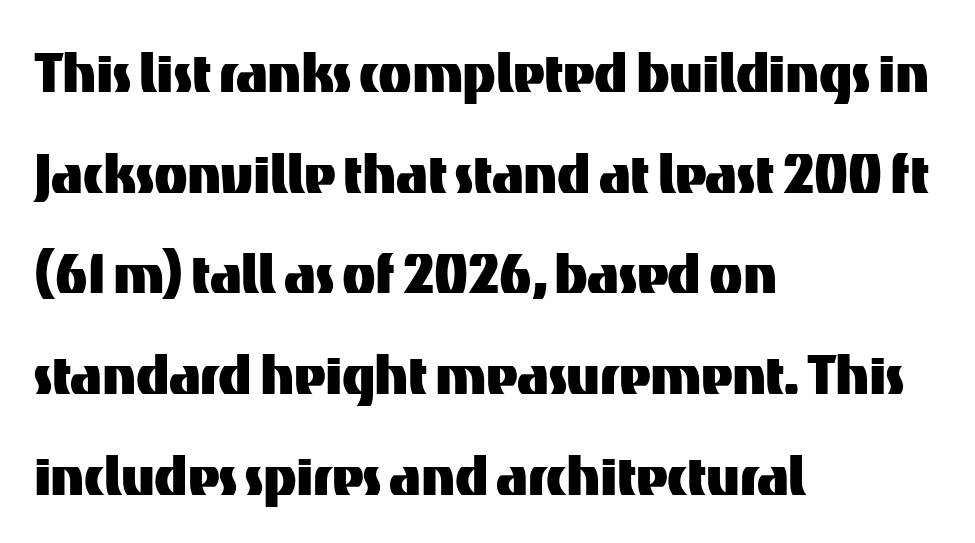
{"serif": "no", "italic": "no", "width": "normal", "stroke_contrast": "medium", "x_height": "medium", "monospaced": "no", "underline": "no", "align": "left", "line_spacing": "normal", "line_spacing_ratio": 1.46, "letter_spacing": "normal", "letter_spacing_em": 0.0, "glyph_px": 69}
